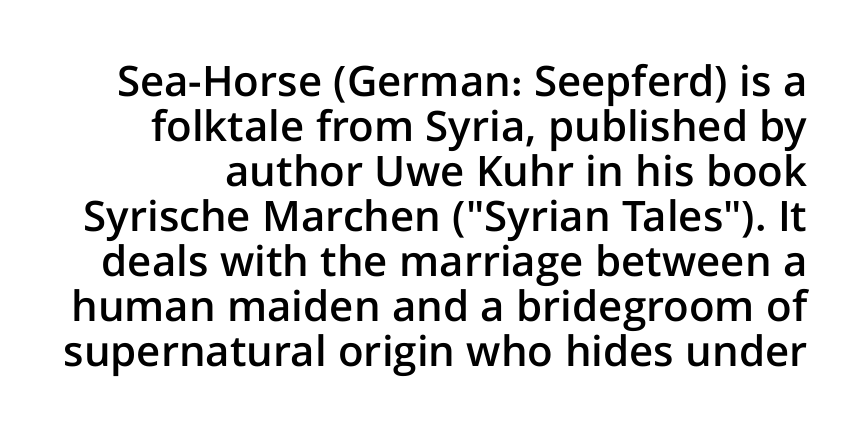
These lines are rendered in a variable-pitch font. Honestly, there is no underline to notice here at all. Every letter is mildly thick-stroked: semibold rather than bold. The specimen reads as upright at a glance. The passage shown is typeset with a sans-serif family. Very little white space separates one row of letters from the next.
